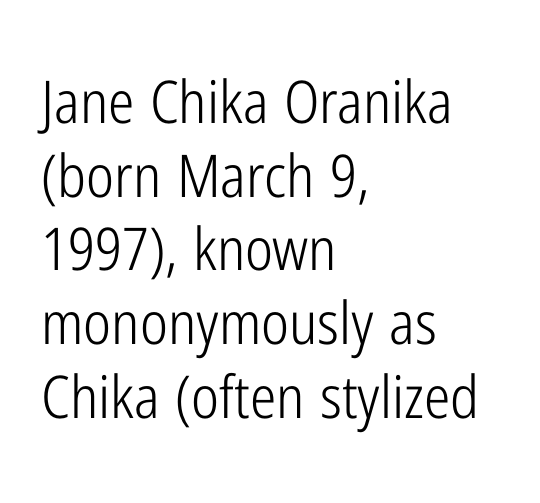
Q: Is the text bold? A: No.
Q: Is the text italic (slanted)? A: No, it is upright.
Q: Is the typeface a serif or a sans-serif typeface? A: Sans-serif.
Q: Is the text underlined? A: No.
Q: How is the paragraph aligned? A: Left-aligned.
Q: Is the spacing between letters normal or unusually wide? A: Normal.
Q: Is the spacing between lines tight, normal or loose? A: Normal.
Q: Width (condensed, normal, or wide)? A: Condensed.
Q: Stroke contrast? A: Low.
Q: x-height? A: Medium.
Q: Monospaced? A: No.
